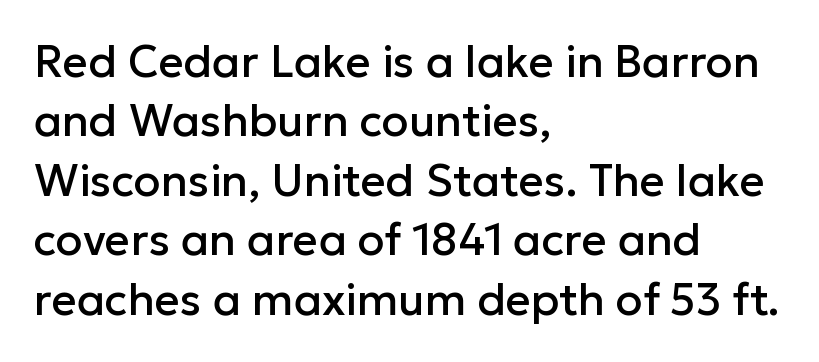
{"serif": "no", "italic": "no", "width": "normal", "stroke_contrast": "low", "x_height": "medium", "monospaced": "no", "underline": "no", "align": "left", "line_spacing": "normal", "line_spacing_ratio": 1.35, "letter_spacing": "normal", "letter_spacing_em": 0.0, "glyph_px": 44}
